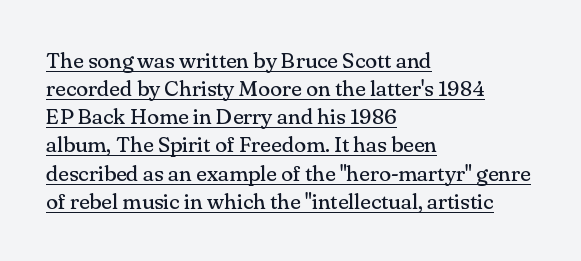
Q: Is the text bold? A: No.
Q: Is the text italic (slanted)? A: No, it is upright.
Q: Is the text underlined? A: Yes.
Q: How is the paragraph aligned? A: Left-aligned.
Q: Is the spacing between letters normal or unusually wide? A: Normal.
Q: Is the spacing between lines tight, normal or loose? A: Normal.
